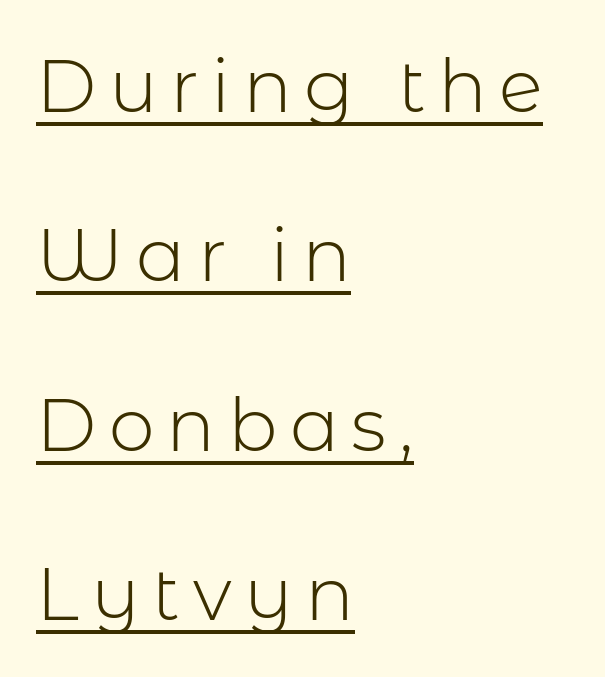
{"serif": "no", "italic": "no", "bold": "no", "weight": "light", "width": "normal", "stroke_contrast": "low", "x_height": "medium", "monospaced": "no", "underline": "yes", "align": "left", "line_spacing": "loose", "line_spacing_ratio": 2.32, "glyph_px": 73}
